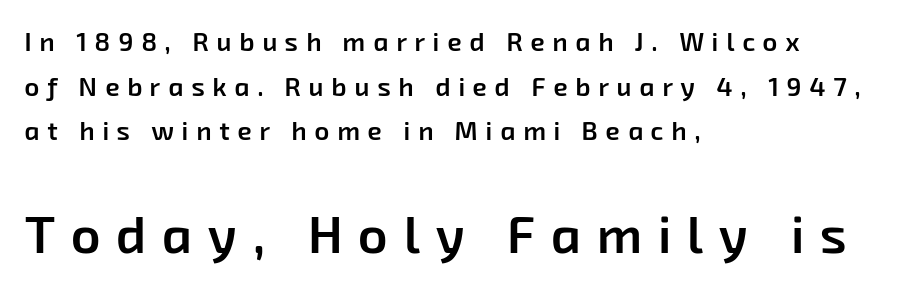
A somewhat darkened texture: the type is semibold rather than bold. Unlike a traditional serif, this face leaves its strokes unadorned. A bare baseline throughout the passage. Reading top to bottom, the characters get bigger at the block break. All the whitespace from short lines collects on the right. The horizontal fit of the characters is loose and conspicuously gappy.
